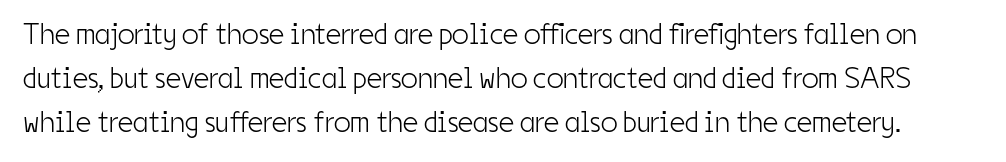
Q: Is the text bold? A: No.
Q: Is the text italic (slanted)? A: No, it is upright.
Q: Is the typeface a serif or a sans-serif typeface? A: Sans-serif.
Q: Is the text underlined? A: No.
Q: Is the spacing between letters normal or unusually wide? A: Normal.
Q: Is the spacing between lines tight, normal or loose? A: Normal.
Q: Width (condensed, normal, or wide)? A: Condensed.
Q: Stroke contrast? A: Low.
Q: x-height? A: Medium.
Q: Monospaced? A: No.
